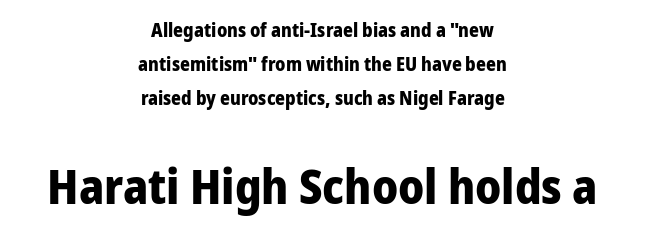
Q: Is the text bold? A: Yes.
Q: Is the text italic (slanted)? A: No, it is upright.
Q: Is the typeface a serif or a sans-serif typeface? A: Sans-serif.
Q: Is the text underlined? A: No.
Q: How is the paragraph aligned? A: Centered.
Q: Is the spacing between letters normal or unusually wide? A: Normal.
Q: Which block of text is set in a larger size, the first (top) or the second (bottom)? A: The second (bottom) one.
Q: Width (condensed, normal, or wide)? A: Normal.
Q: Stroke contrast? A: Low.
Q: x-height? A: Medium.
Q: Monospaced? A: No.
